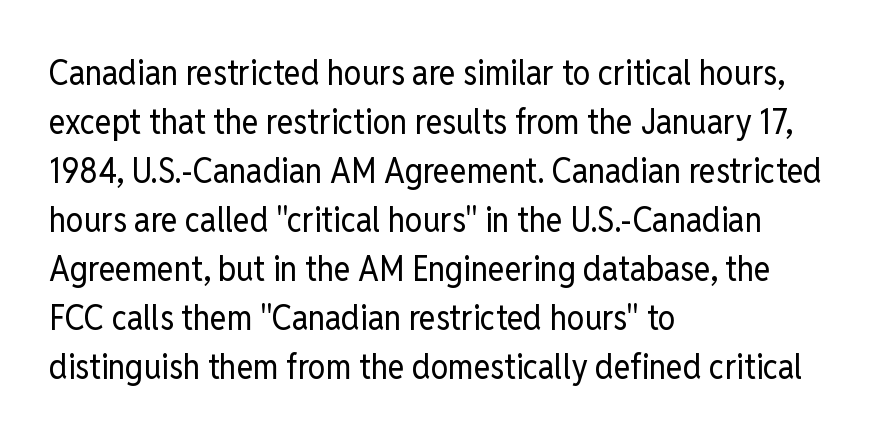
{"serif": "no", "italic": "no", "bold": "no", "weight": "regular", "width": "condensed", "stroke_contrast": "low", "x_height": "medium", "monospaced": "no", "underline": "no", "align": "left", "line_spacing": "normal", "line_spacing_ratio": 1.4, "letter_spacing": "normal", "letter_spacing_em": 0.0, "glyph_px": 35}
